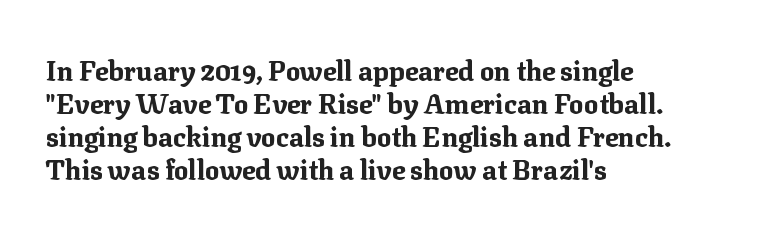
Words float on clear page, feet unadorned. Does the lettering tilt? It doesn't — this is upright. Visually the block forms a straight wall on the left and a jagged coastline on the right. These words are printed bold, with thick strokes throughout. Characters follow at the spacing the type designer built in.
